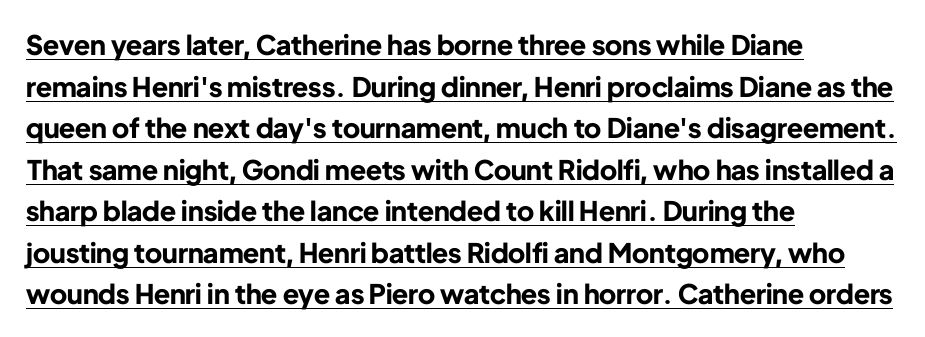
The image shows 27 px bold type, upright; set left-aligned, normal line spacing (1.54x), normal letter spacing, underlined.
